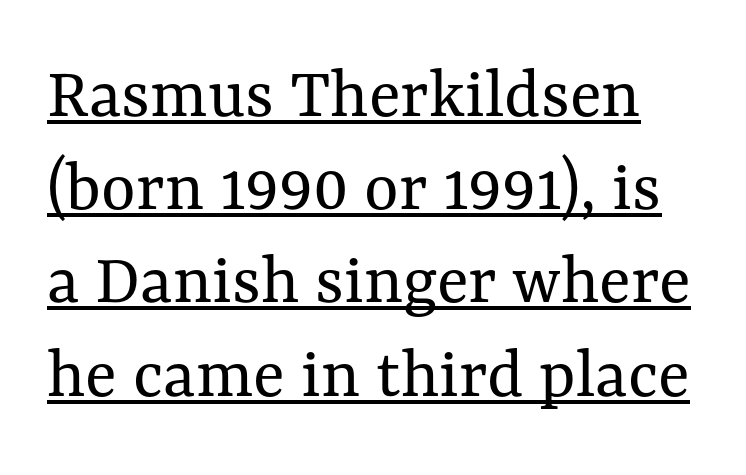
A light-to-regular cut is what we see here. It's the straight-up-and-down kind of type. Each letter keeps its own natural width here, so spacing adapts to shape. The rendered words wear a rule along their underside. The vertical gap from one line to the next is medium.
